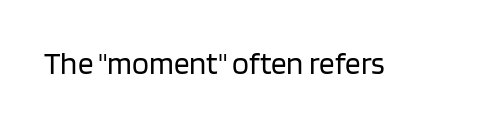
I'd call this a sans setting — the letters go barefoot. How are the letters spaced? Ordinarily, with no added tracking. The typography opts for an upright posture over an oblique one. Any mark beneath the type? The region is blank. The rendering uses natural spacing where letterforms have individual widths. Heaviness? Minimal to ordinary, like unemphasized prose.
